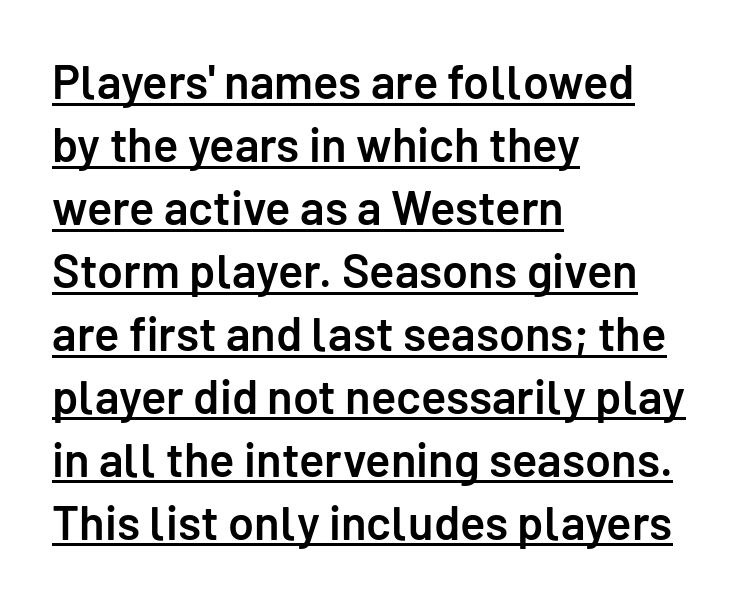
The image shows 47 px semibold sans-serif type, upright; set left-aligned, normal line spacing (1.34x), normal letter spacing, underlined; low stroke contrast and a medium x-height.
